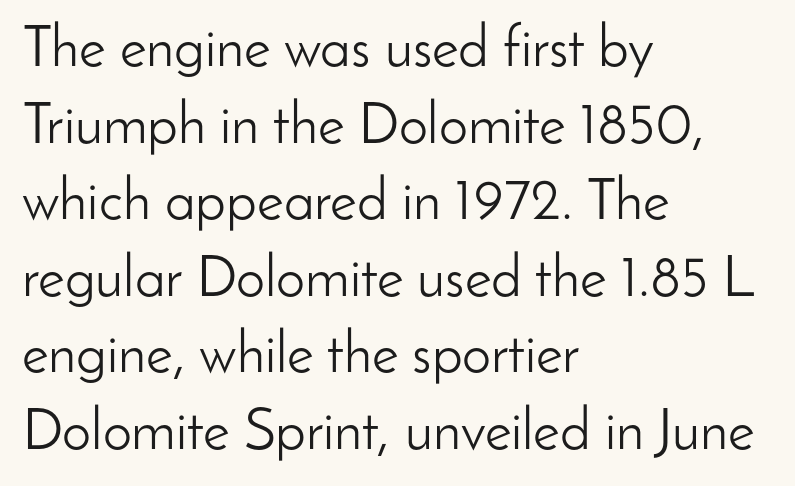
{"serif": "no", "italic": "no", "bold": "no", "weight": "light", "width": "normal", "stroke_contrast": "low", "x_height": "small", "monospaced": "no", "underline": "no", "align": "left", "line_spacing": "normal", "line_spacing_ratio": 1.32, "letter_spacing": "normal", "letter_spacing_em": 0.0, "glyph_px": 58}
